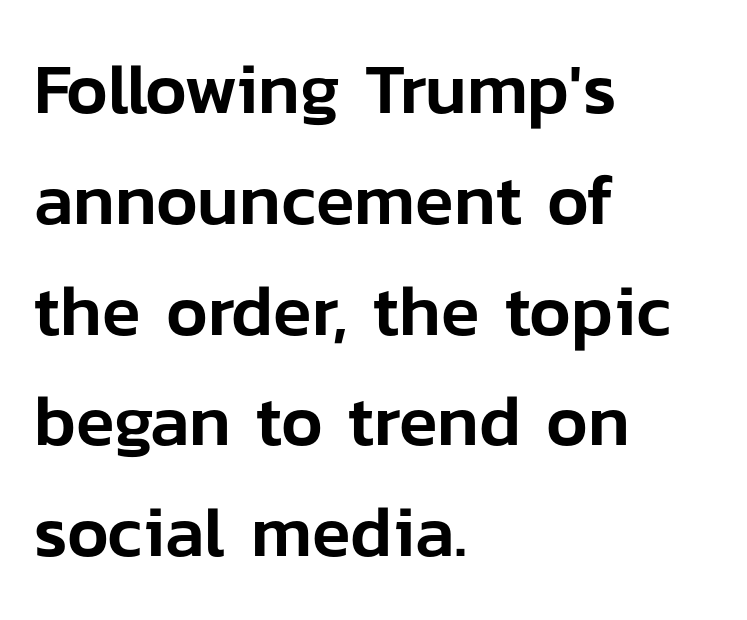
{"serif": "no", "italic": "no", "width": "normal", "stroke_contrast": "low", "x_height": "medium", "monospaced": "no", "underline": "no", "align": "left", "line_spacing": "normal", "line_spacing_ratio": 1.56, "letter_spacing": "normal", "letter_spacing_em": 0.0, "glyph_px": 71}
